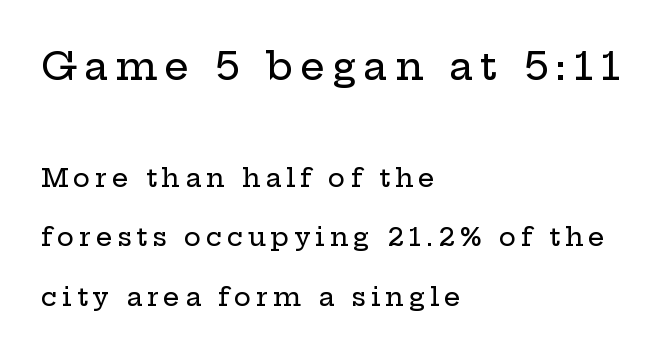
The image shows 39 px wide serif type, upright; set left-aligned, loose line spacing (2.28x), not underlined; the first (top) block is 1.5x larger; low stroke contrast and a medium x-height.
